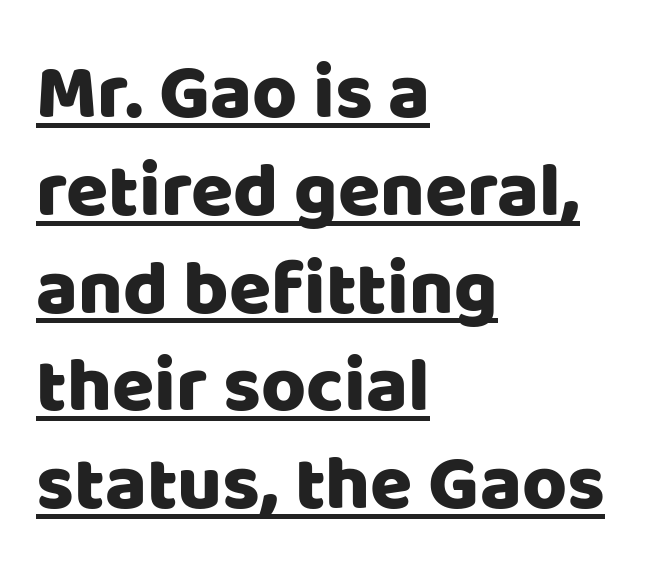
{"serif": "no", "italic": "no", "width": "normal", "stroke_contrast": "low", "x_height": "large", "monospaced": "no", "underline": "yes", "align": "left", "line_spacing": "normal", "line_spacing_ratio": 1.27, "letter_spacing": "normal", "letter_spacing_em": 0.0, "glyph_px": 77}
